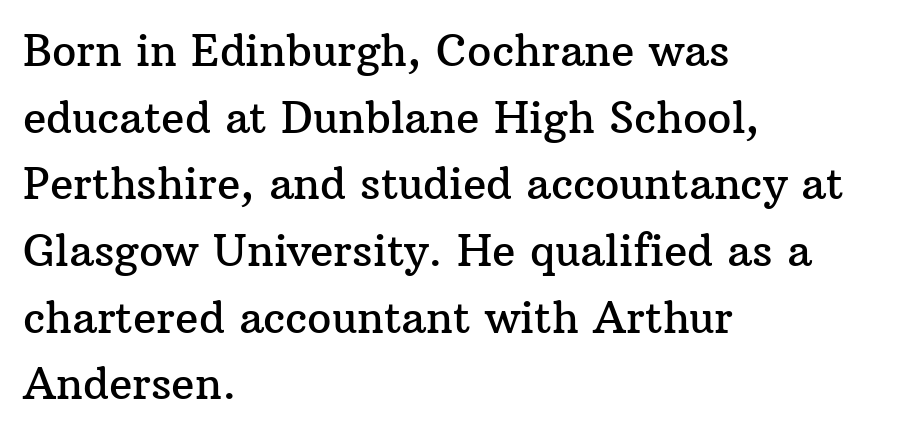
Compared with typical body copy, the letter spacing here is the same. Unlike italic type, these characters show no tilt at all. Observe the serifs anchoring each vertical stroke in this sample. Casual observation: everything's shoved over to the left. The words here are not underlined.
